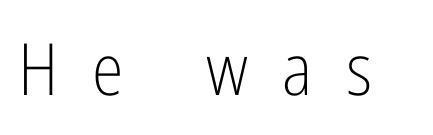
{"serif": "no", "italic": "no", "bold": "no", "weight": "light", "width": "condensed", "stroke_contrast": "low", "x_height": "medium", "monospaced": "no", "underline": "no", "letter_spacing": "wide", "letter_spacing_em": 0.47, "glyph_px": 72}
